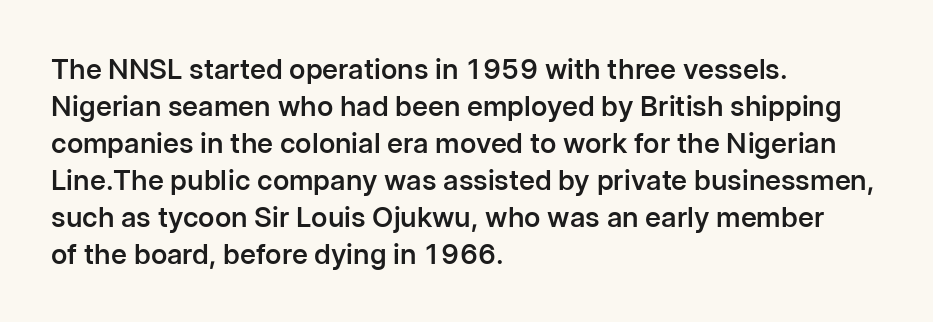
Q: Is the text bold? A: Semi-bold.
Q: Is the text italic (slanted)? A: No, it is upright.
Q: Is the typeface a serif or a sans-serif typeface? A: Sans-serif.
Q: Is the text underlined? A: No.
Q: How is the paragraph aligned? A: Left-aligned.
Q: Is the spacing between letters normal or unusually wide? A: Normal.
Q: Is the spacing between lines tight, normal or loose? A: Normal.
Q: Width (condensed, normal, or wide)? A: Normal.
Q: Stroke contrast? A: Low.
Q: x-height? A: Medium.
Q: Monospaced? A: No.
